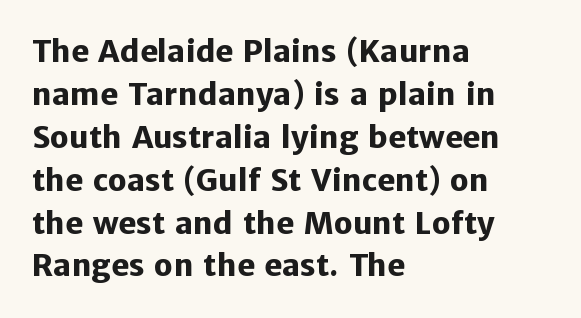
Q: Is the text bold? A: Yes.
Q: Is the text italic (slanted)? A: No, it is upright.
Q: Is the typeface a serif or a sans-serif typeface? A: Sans-serif.
Q: Is the text underlined? A: No.
Q: How is the paragraph aligned? A: Left-aligned.
Q: Is the spacing between letters normal or unusually wide? A: Normal.
Q: Is the spacing between lines tight, normal or loose? A: Normal.
Q: Width (condensed, normal, or wide)? A: Normal.
Q: Stroke contrast? A: Low.
Q: x-height? A: Medium.
Q: Monospaced? A: No.
